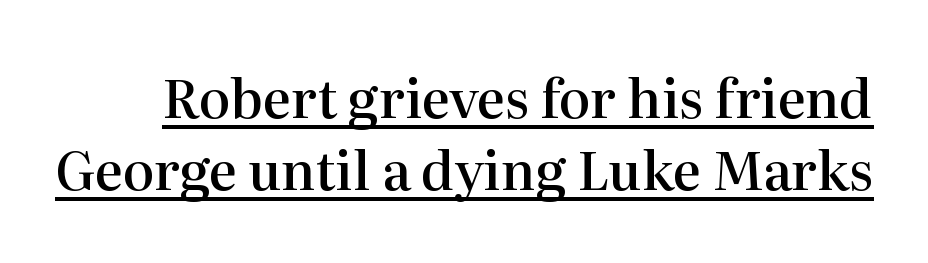
Q: Is the text bold? A: Semi-bold.
Q: Is the text italic (slanted)? A: No, it is upright.
Q: Is the typeface a serif or a sans-serif typeface? A: Serif.
Q: Is the text underlined? A: Yes.
Q: Is the spacing between letters normal or unusually wide? A: Normal.
Q: Is the spacing between lines tight, normal or loose? A: Normal.
Q: Width (condensed, normal, or wide)? A: Normal.
Q: Stroke contrast? A: High.
Q: x-height? A: Medium.
Q: Monospaced? A: No.
